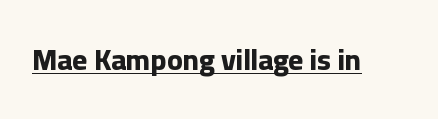
The image shows 29 px bold sans-serif type, upright; set normal letter spacing, underlined; low stroke contrast and a medium x-height.
